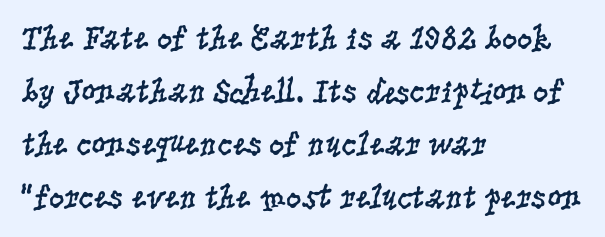
Do the characters align in a grid? No, the font is proportional. Yep, those are serifs on the letters. Nobody drew a line under any word here. The block of text has a typical density, with ordinary space between rows. The letterforms sit shoulder to shoulder at normal distance. The ragged edge is on the right, which tells us the setting is flush left.
